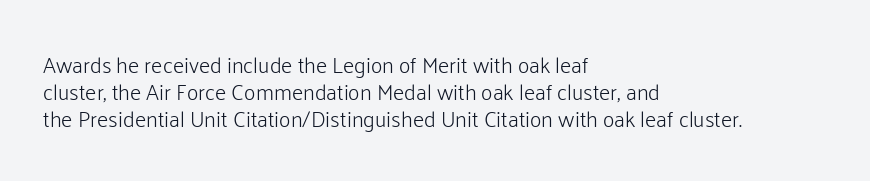
The image shows 22 px text type, upright; set left-aligned, line spacing 1.22x, normal letter spacing, not underlined.
